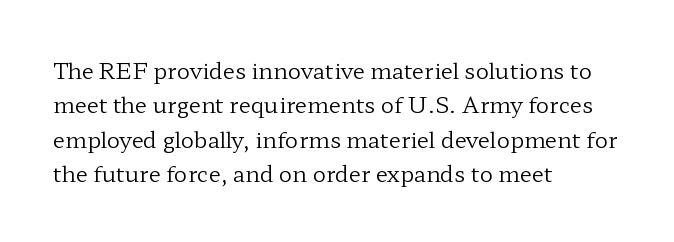
Q: Is the text bold? A: No.
Q: Is the text italic (slanted)? A: No, it is upright.
Q: Is the text underlined? A: No.
Q: How is the paragraph aligned? A: Left-aligned.
Q: Is the spacing between letters normal or unusually wide? A: Normal.
Q: Is the spacing between lines tight, normal or loose? A: Normal.
